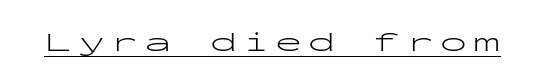
Q: Is the text bold? A: No.
Q: Is the text italic (slanted)? A: No, it is upright.
Q: Is the text underlined? A: Yes.
Q: Is the spacing between letters normal or unusually wide? A: Unusually wide.
